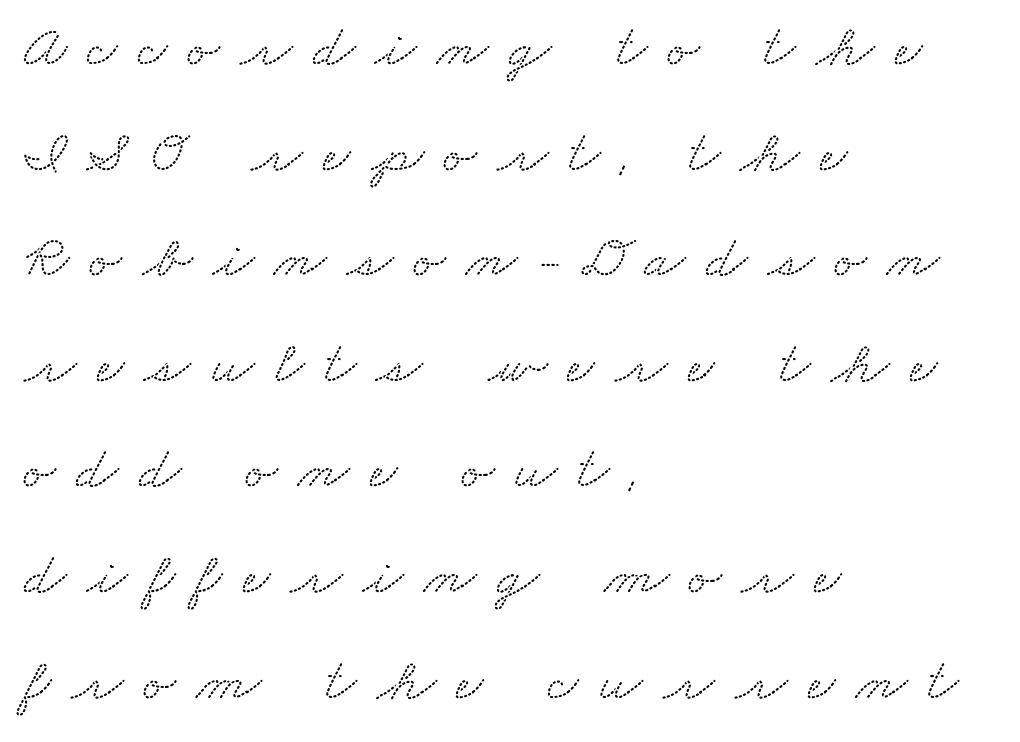
Q: Is the typeface a serif or a sans-serif typeface? A: Serif.
Q: Is the text underlined? A: No.
Q: How is the paragraph aligned? A: Left-aligned.
Q: Is the spacing between letters normal or unusually wide? A: Unusually wide.
Q: Width (condensed, normal, or wide)? A: Wide.
Q: Stroke contrast? A: Low.
Q: x-height? A: Small.
Q: Monospaced? A: No.
